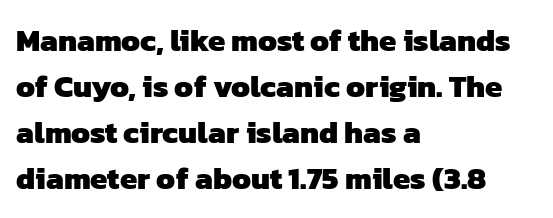
Where is the straight margin? On the left. Here the glyphs are tracked normally, forming tight word shapes. You could not count columns in this text — the font is proportionally spaced. Look at the stroke-to-counter ratio: heavy, a bold. Observe the absence of serifs on each vertical stroke in this sample. Vertical spacing — default.
